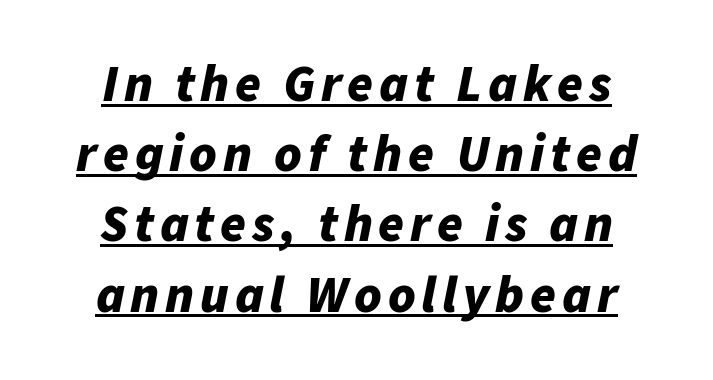
Q: Is the text bold? A: Yes.
Q: Is the text italic (slanted)? A: Yes, it leans right by about 11 degrees.
Q: Is the text underlined? A: Yes.
Q: How is the paragraph aligned? A: Centered.
Q: Is the spacing between lines tight, normal or loose? A: Normal.
Q: Width (condensed, normal, or wide)? A: Normal.
Q: Stroke contrast? A: Low.
Q: x-height? A: Medium.
Q: Monospaced? A: No.
